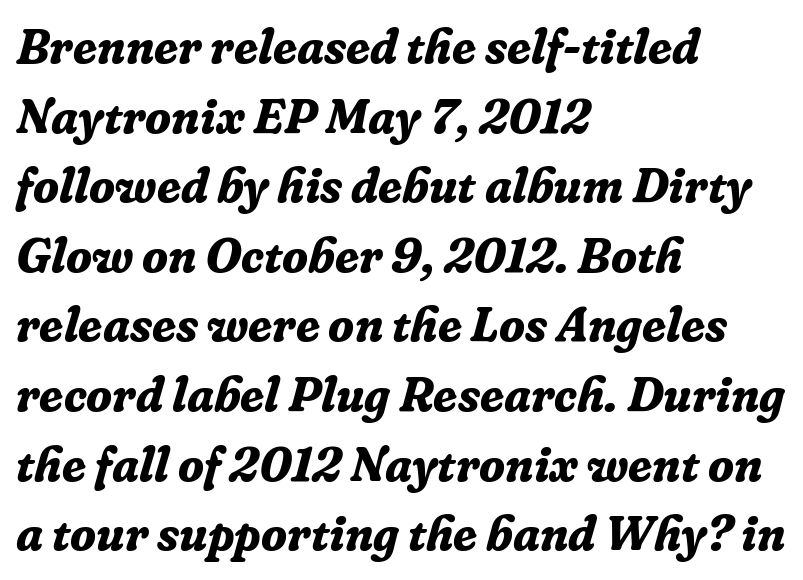
{"serif": "yes", "italic": "yes", "lean": "right", "slant_degrees": 16, "bold": "yes", "weight": "bold", "width": "normal", "stroke_contrast": "low", "x_height": "medium", "monospaced": "no", "underline": "no", "align": "left", "line_spacing": "normal", "line_spacing_ratio": 1.45, "letter_spacing": "normal", "letter_spacing_em": 0.0, "glyph_px": 48}
